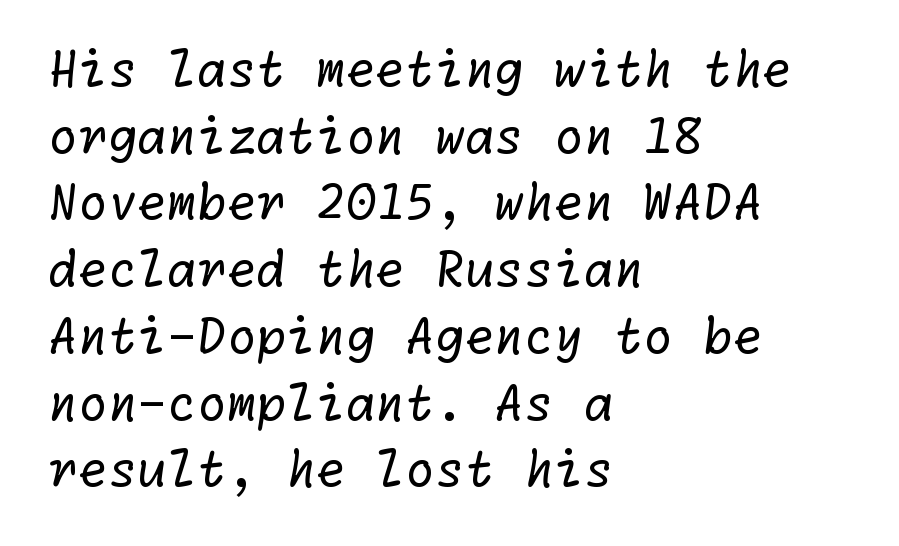
Alignment: flush left. Beneath every word, the page is bare. The letters look calm and open, with moderate or lighter stems. This sample uses plain, unmodified letter spacing. Letterform terminals end flat and unadorned throughout the passage. Baseline-to-baseline distance is the conventional proportion of letter height.
